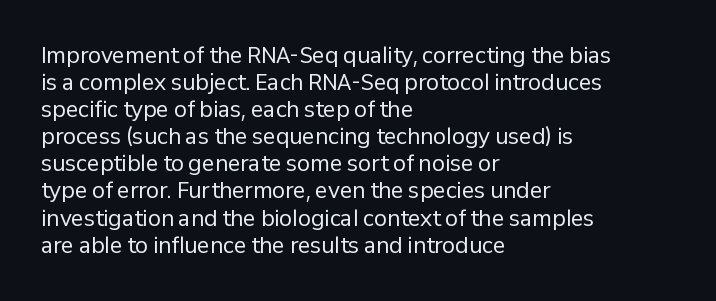
Q: Is the text bold? A: No.
Q: Is the text italic (slanted)? A: No, it is upright.
Q: Is the text underlined? A: No.
Q: How is the paragraph aligned? A: Left-aligned.
Q: Is the spacing between letters normal or unusually wide? A: Normal.
Q: Is the spacing between lines tight, normal or loose? A: Normal.
